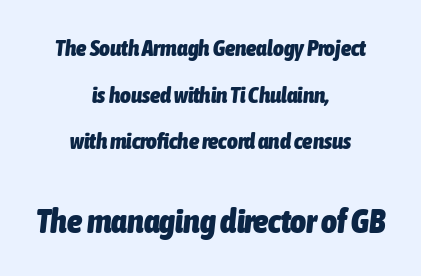
Q: Is the text bold? A: Yes.
Q: Is the text italic (slanted)? A: Yes, it leans right by about 6 degrees.
Q: Is the text underlined? A: No.
Q: How is the paragraph aligned? A: Centered.
Q: Is the spacing between letters normal or unusually wide? A: Normal.
Q: Is the spacing between lines tight, normal or loose? A: Loose.
Q: Which block of text is set in a larger size, the first (top) or the second (bottom)? A: The second (bottom) one.
Q: Width (condensed, normal, or wide)? A: Condensed.
Q: Stroke contrast? A: Low.
Q: x-height? A: Medium.
Q: Monospaced? A: No.
